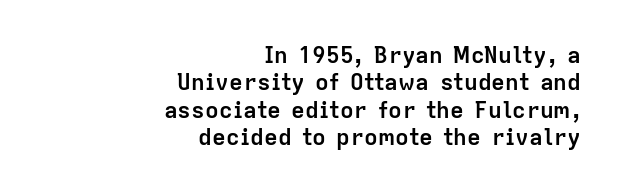
Compared with typical body copy, the letter spacing here is the same. The gap between lines stays unmarked. When letters stand straight like this, we call the style roman or upright. Its strokes are broad and dark, the hallmark of bold type.
